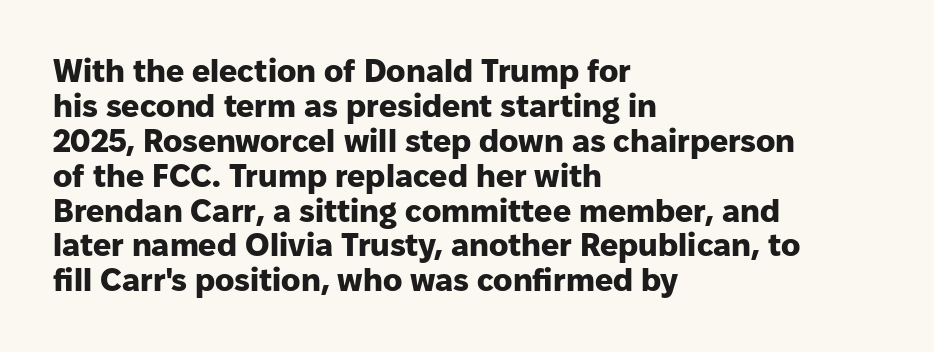
The image shows 32 px heavy sans-serif type, upright; set left-aligned, tight line spacing (1.09x), normal letter spacing, not underlined; low stroke contrast and a medium x-height.
